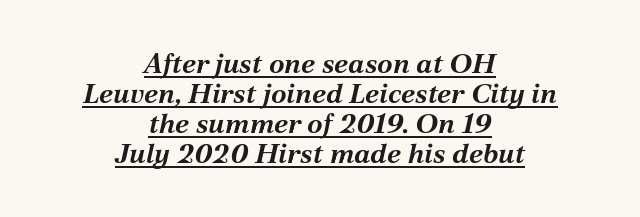
Q: Is the text bold? A: Yes.
Q: Is the text italic (slanted)? A: Yes, it leans right by about 12 degrees.
Q: Is the text underlined? A: Yes.
Q: How is the paragraph aligned? A: Centered.
Q: Is the spacing between letters normal or unusually wide? A: Normal.
Q: Is the spacing between lines tight, normal or loose? A: Tight.
Q: Width (condensed, normal, or wide)? A: Normal.
Q: Stroke contrast? A: Medium.
Q: x-height? A: Medium.
Q: Monospaced? A: No.
